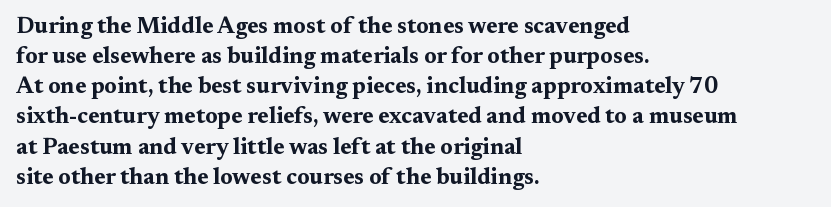
{"italic": "no", "bold": "yes", "underline": "no", "align": "left", "line_spacing": "normal", "line_spacing_ratio": 1.31, "letter_spacing": "normal", "letter_spacing_em": 0.0, "glyph_px": 23}
